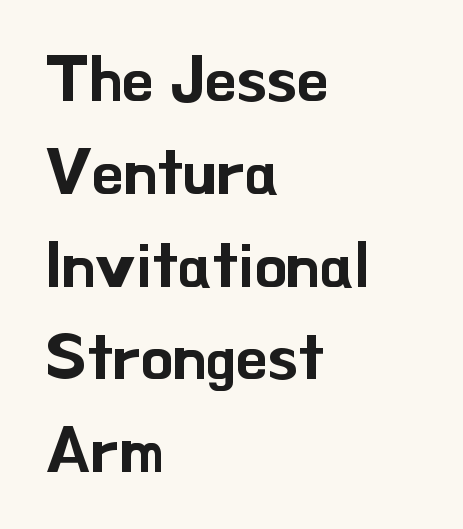
The image shows 64 px sans-serif type, upright; set left-aligned, normal line spacing (1.45x), normal letter spacing, not underlined; low stroke contrast and a small x-height.
